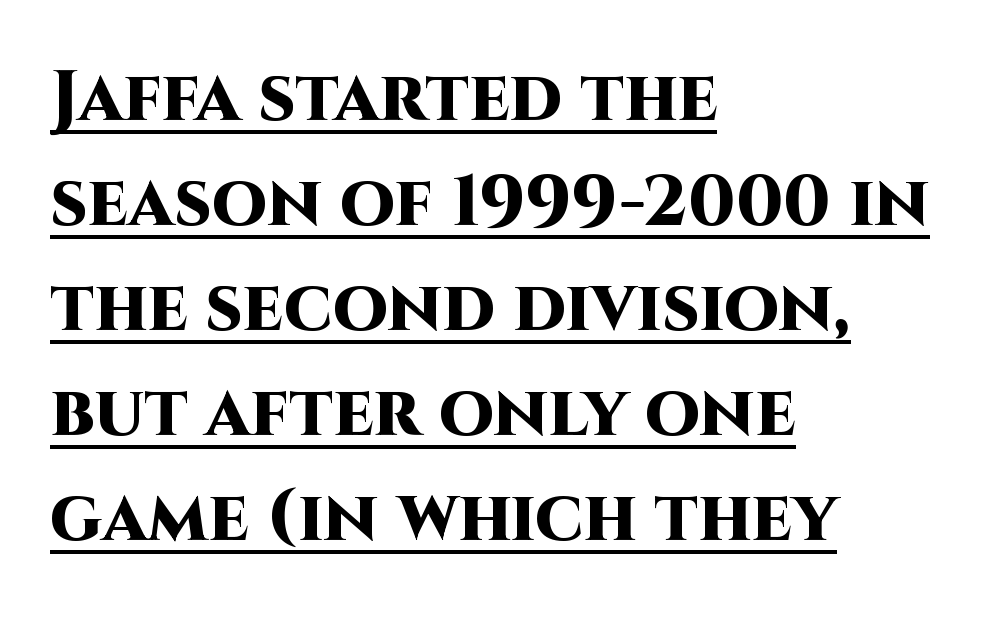
Is this a sans? Yes — the strokes have no serifs. Character widths vary here, with narrow letters taking less room than wide ones. Layout note: lines flush left. Style check: upright.
